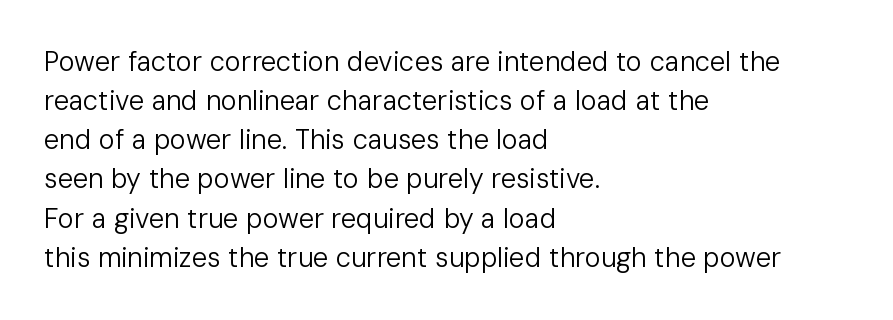
Default kerning and tracking; the words read as compact shapes. No heavy texture on the line: the type isn't bold. A roman cut, with each character standing at attention. Notice how the passage keeps a crisp vertical edge on the left only. Bare-footed words on every line.
